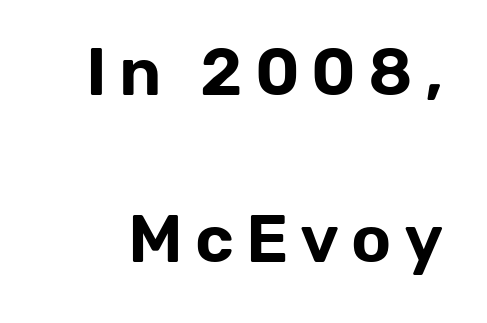
{"serif": "no", "italic": "no", "width": "normal", "stroke_contrast": "low", "x_height": "medium", "monospaced": "no", "underline": "no", "line_spacing": "loose", "line_spacing_ratio": 2.5, "glyph_px": 67}
